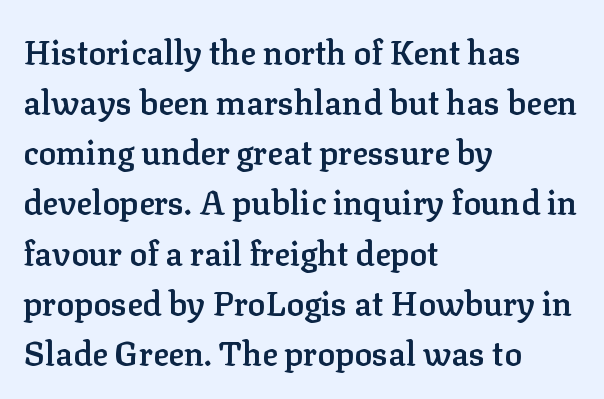
The image shows 33 px semibold serif type, upright; set left-aligned, normal line spacing (1.52x), normal letter spacing, not underlined; low stroke contrast and a medium x-height.
